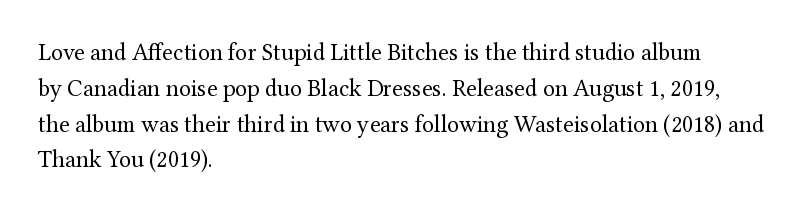
{"italic": "no", "bold": "no", "underline": "no", "align": "left", "line_spacing": "normal", "line_spacing_ratio": 1.49, "letter_spacing": "normal", "letter_spacing_em": 0.0, "glyph_px": 24}
